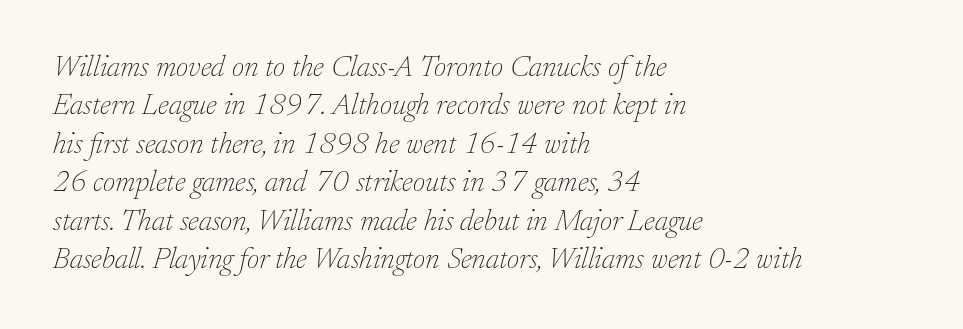
Q: Is the text bold? A: No.
Q: Is the text italic (slanted)? A: Yes, it leans right by about 17 degrees.
Q: Is the typeface a serif or a sans-serif typeface? A: Serif.
Q: Is the text underlined? A: No.
Q: How is the paragraph aligned? A: Left-aligned.
Q: Is the spacing between letters normal or unusually wide? A: Normal.
Q: Is the spacing between lines tight, normal or loose? A: Normal.
Q: Width (condensed, normal, or wide)? A: Normal.
Q: Stroke contrast? A: Low.
Q: x-height? A: Small.
Q: Monospaced? A: No.
